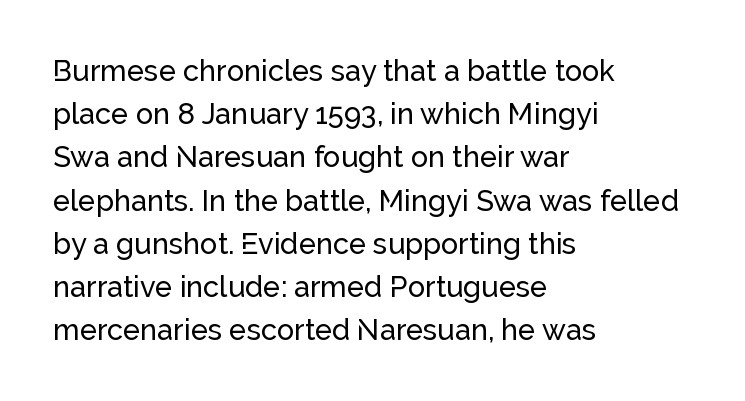
{"serif": "no", "italic": "no", "width": "normal", "stroke_contrast": "low", "x_height": "medium", "monospaced": "no", "underline": "no", "align": "left", "line_spacing": "normal", "line_spacing_ratio": 1.49, "letter_spacing": "normal", "letter_spacing_em": 0.0, "glyph_px": 29}
